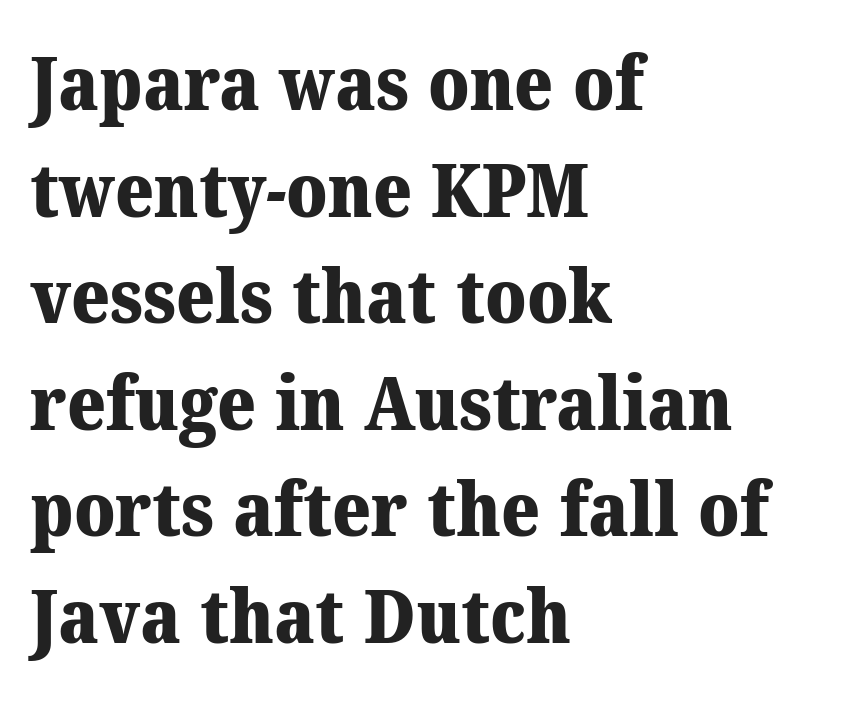
Between one letter and the next there's only the usual sliver of space. A typesetter would call this leading conventional body-copy spacing. As a designer I'd log this as weight 700, bold. Spacing verdict: proportional, widths tailored to each character. Note: serifs present on the glyphs. A clean baseline with only descenders dipping below it.
